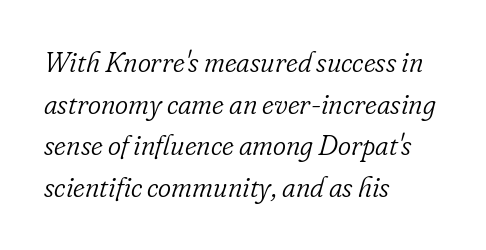
Q: Is the text bold? A: No.
Q: Is the text italic (slanted)? A: Yes, it leans right by about 16 degrees.
Q: Is the typeface a serif or a sans-serif typeface? A: Serif.
Q: Is the text underlined? A: No.
Q: How is the paragraph aligned? A: Left-aligned.
Q: Is the spacing between letters normal or unusually wide? A: Normal.
Q: Is the spacing between lines tight, normal or loose? A: Normal.
Q: Width (condensed, normal, or wide)? A: Normal.
Q: Stroke contrast? A: Low.
Q: x-height? A: Small.
Q: Monospaced? A: No.
